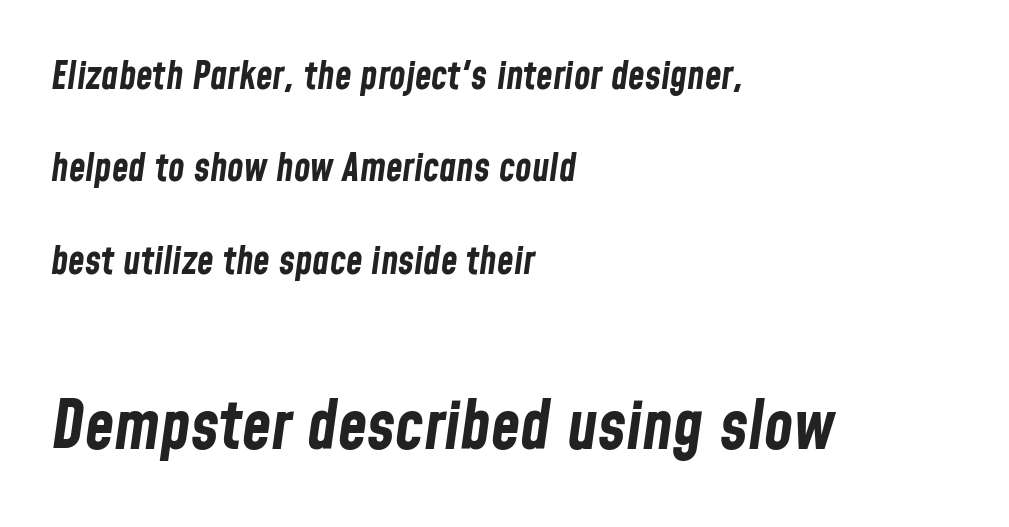
Q: Is the text bold? A: Yes.
Q: Is the text italic (slanted)? A: Yes, it leans right by about 8 degrees.
Q: Is the text underlined? A: No.
Q: How is the paragraph aligned? A: Left-aligned.
Q: Is the spacing between letters normal or unusually wide? A: Normal.
Q: Is the spacing between lines tight, normal or loose? A: Loose.
Q: Which block of text is set in a larger size, the first (top) or the second (bottom)? A: The second (bottom) one.
Q: Width (condensed, normal, or wide)? A: Condensed.
Q: Stroke contrast? A: Low.
Q: x-height? A: Medium.
Q: Monospaced? A: No.
